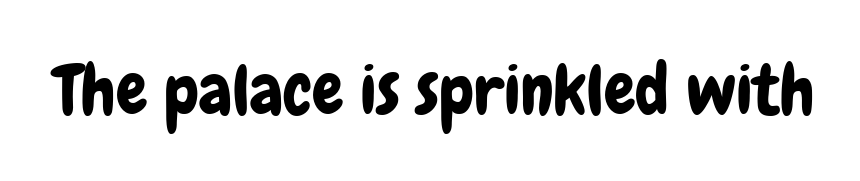
{"serif": "no", "italic": "no", "width": "condensed", "stroke_contrast": "low", "x_height": "medium", "monospaced": "no", "underline": "no", "letter_spacing": "normal", "letter_spacing_em": 0.0, "glyph_px": 70}
